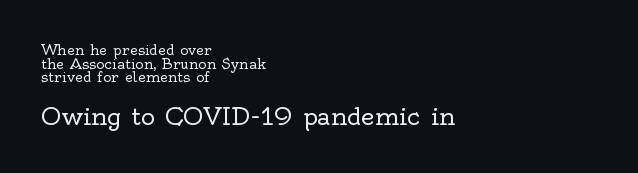
The image shows 24 px text type, upright; set left-aligned, tight line spacing (0.97x), normal letter spacing, not underlined; the second (bottom) block is 1.71x larger.
